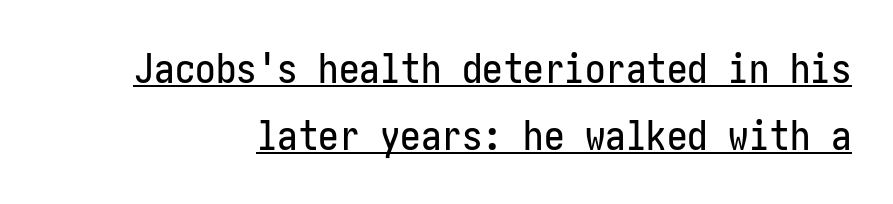
The image shows 41 px condensed sans-serif type, upright; set normal line spacing (1.63x), normal letter spacing, underlined; low stroke contrast and a medium x-height.
